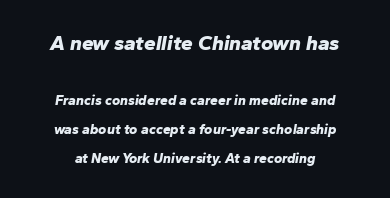
The image shows 21 px bold type, italic (leaning right); set centered, loose line spacing (2.09x), normal letter spacing, not underlined; the first (top) block is 1.5x larger.
